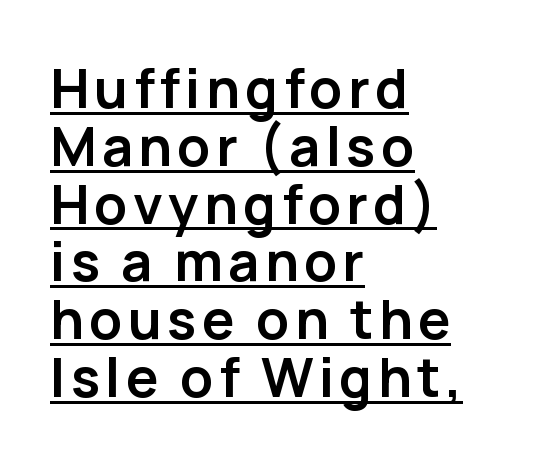
{"serif": "no", "italic": "no", "bold": "yes", "weight": "semibold", "width": "normal", "stroke_contrast": "low", "x_height": "medium", "monospaced": "no", "underline": "yes", "align": "left", "line_spacing": "tight", "line_spacing_ratio": 1.07, "glyph_px": 54}
